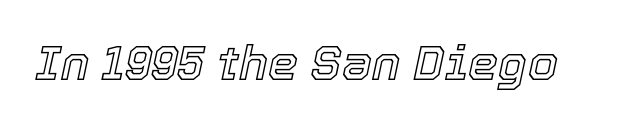
The image shows 48 px text type, italic (leaning right); set normal letter spacing, not underlined; a medium x-height.
